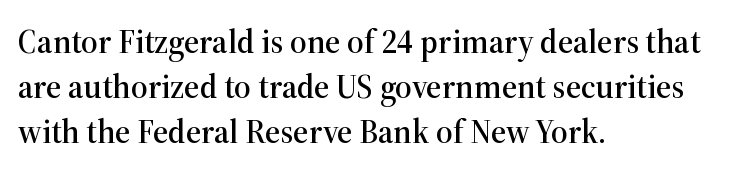
The image shows 33 px serif type, upright; set left-aligned, normal line spacing (1.37x), normal letter spacing, not underlined; high stroke contrast and a medium x-height.
